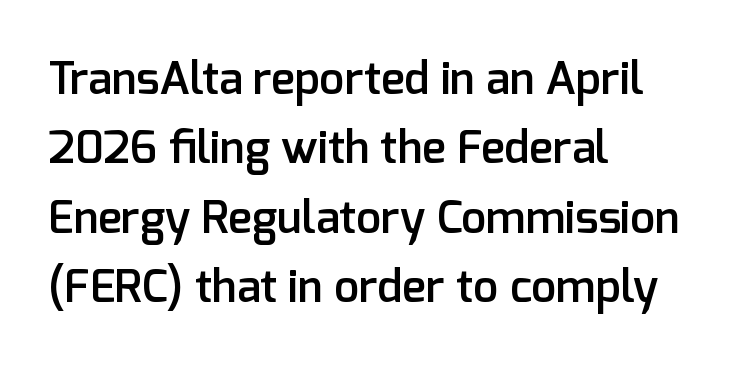
{"serif": "no", "italic": "no", "bold": "semi", "weight": "semibold", "width": "normal", "stroke_contrast": "low", "x_height": "medium", "monospaced": "no", "underline": "no", "align": "left", "line_spacing": "normal", "line_spacing_ratio": 1.54, "letter_spacing": "normal", "letter_spacing_em": 0.0, "glyph_px": 45}
